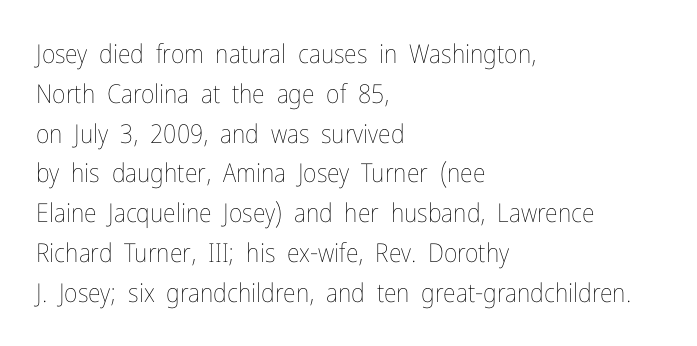
The image shows 26 px text type, upright; set left-aligned, normal line spacing (1.53x), normal letter spacing, not underlined.
